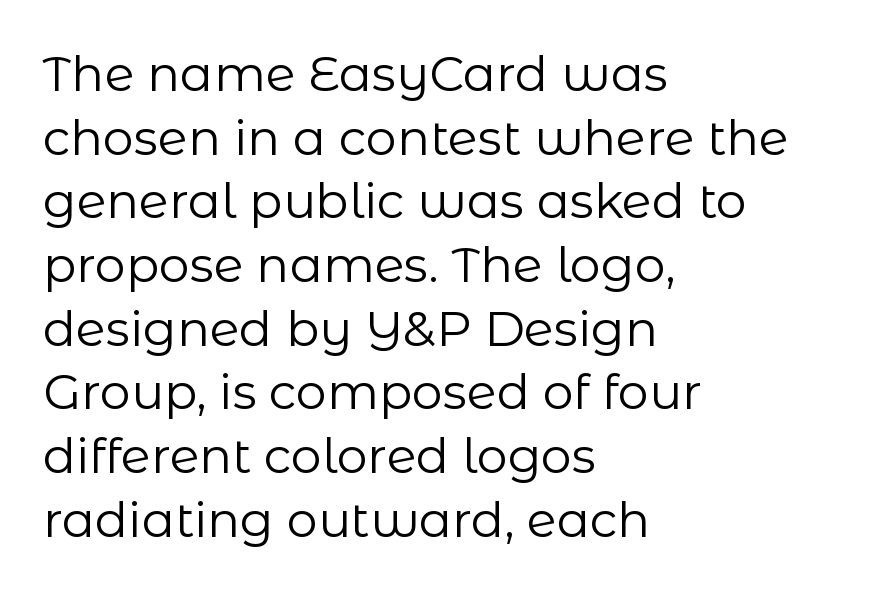
No feet cap the strokes, marking this as sans-serif type. In terms of leading, this rendering sits right in the middle. Glyph-to-glyph distance matches everyday printed text. The text block is weighted toward the left margin, trailing off unevenly rightward.
